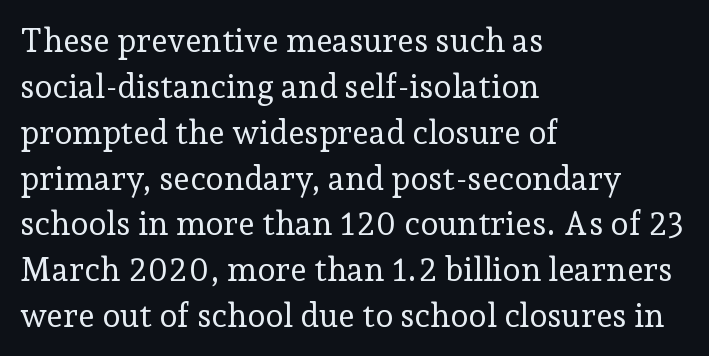
Q: Is the text bold? A: No.
Q: Is the text italic (slanted)? A: No, it is upright.
Q: Is the typeface a serif or a sans-serif typeface? A: Serif.
Q: Is the text underlined? A: No.
Q: How is the paragraph aligned? A: Left-aligned.
Q: Is the spacing between letters normal or unusually wide? A: Normal.
Q: Is the spacing between lines tight, normal or loose? A: Normal.
Q: Width (condensed, normal, or wide)? A: Normal.
Q: Stroke contrast? A: Low.
Q: x-height? A: Medium.
Q: Monospaced? A: No.
